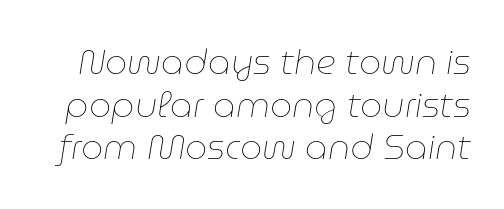
The image shows 35 px thin type, italic (leaning right); set line spacing 1.22x, normal letter spacing, not underlined; low stroke contrast and a medium x-height.
